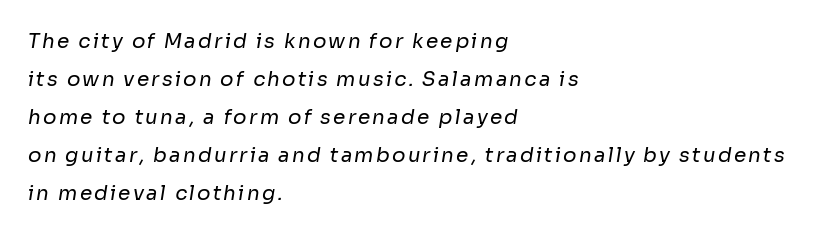
{"bold": "no", "underline": "no", "align": "left", "line_spacing": "loose", "line_spacing_ratio": 1.9, "glyph_px": 20}
